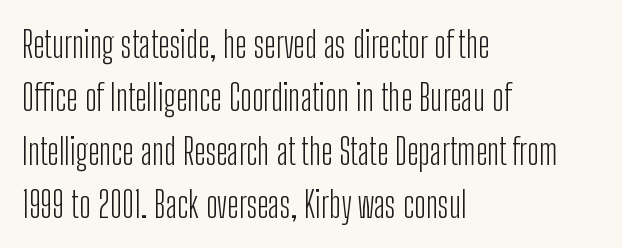
Q: Is the text bold? A: No.
Q: Is the text italic (slanted)? A: No, it is upright.
Q: Is the typeface a serif or a sans-serif typeface? A: Sans-serif.
Q: Is the text underlined? A: No.
Q: How is the paragraph aligned? A: Left-aligned.
Q: Is the spacing between letters normal or unusually wide? A: Normal.
Q: Is the spacing between lines tight, normal or loose? A: Normal.
Q: Width (condensed, normal, or wide)? A: Condensed.
Q: Stroke contrast? A: Low.
Q: x-height? A: Medium.
Q: Monospaced? A: No.
